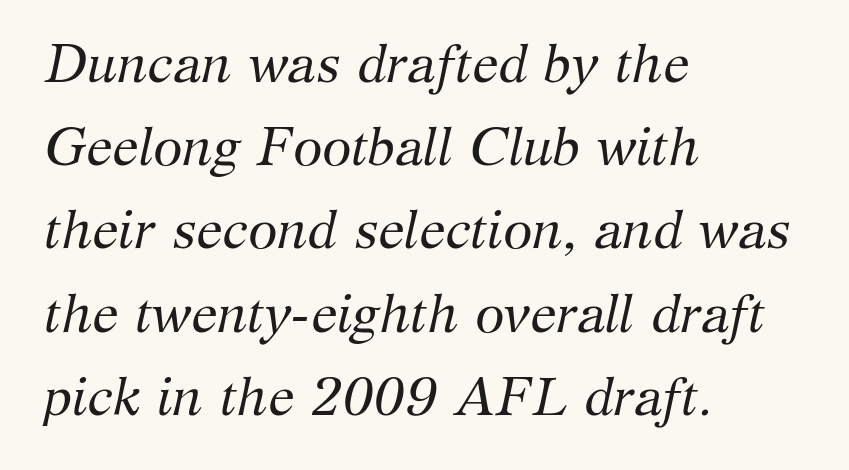
Q: Is the text bold? A: No.
Q: Is the text italic (slanted)? A: Yes, it leans right by about 12 degrees.
Q: Is the typeface a serif or a sans-serif typeface? A: Serif.
Q: Is the text underlined? A: No.
Q: How is the paragraph aligned? A: Left-aligned.
Q: Is the spacing between letters normal or unusually wide? A: Normal.
Q: Is the spacing between lines tight, normal or loose? A: Normal.
Q: Width (condensed, normal, or wide)? A: Normal.
Q: Stroke contrast? A: Medium.
Q: x-height? A: Medium.
Q: Monospaced? A: No.
